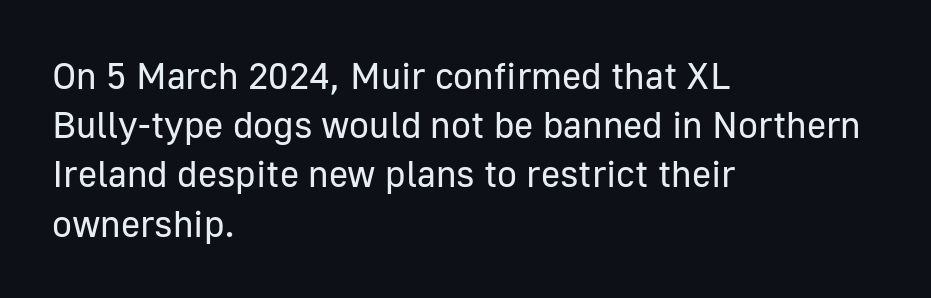
{"serif": "no", "italic": "no", "bold": "no", "weight": "regular", "width": "normal", "stroke_contrast": "low", "x_height": "medium", "monospaced": "no", "underline": "no", "align": "left", "line_spacing": "normal", "line_spacing_ratio": 1.33, "letter_spacing": "normal", "letter_spacing_em": 0.0, "glyph_px": 37}
